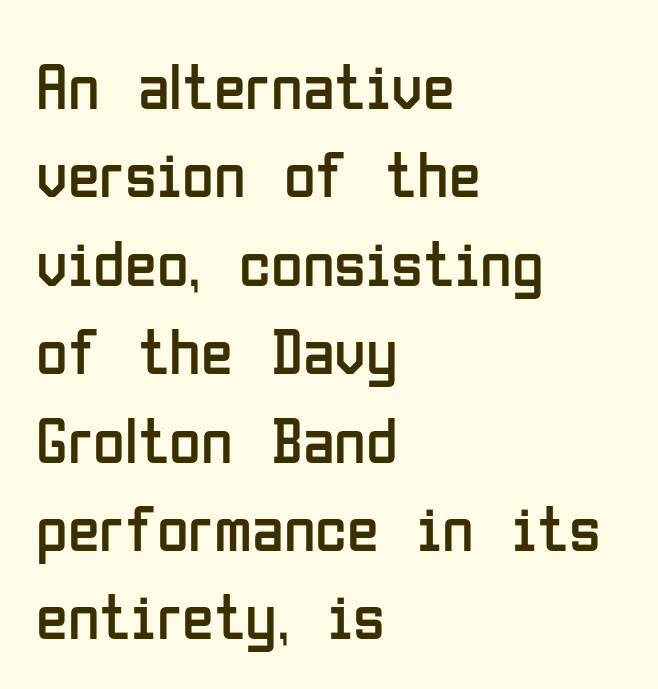
{"serif": "no", "italic": "no", "bold": "no", "weight": "regular", "width": "condensed", "stroke_contrast": "low", "x_height": "medium", "monospaced": "no", "underline": "no", "align": "left", "line_spacing": "normal", "line_spacing_ratio": 1.36, "letter_spacing": "normal", "letter_spacing_em": 0.0, "glyph_px": 65}
